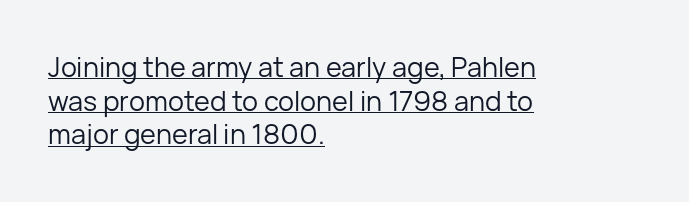
{"italic": "no", "bold": "no", "underline": "yes", "align": "left", "line_spacing": "normal", "line_spacing_ratio": 1.25, "letter_spacing": "normal", "letter_spacing_em": 0.0, "glyph_px": 27}
